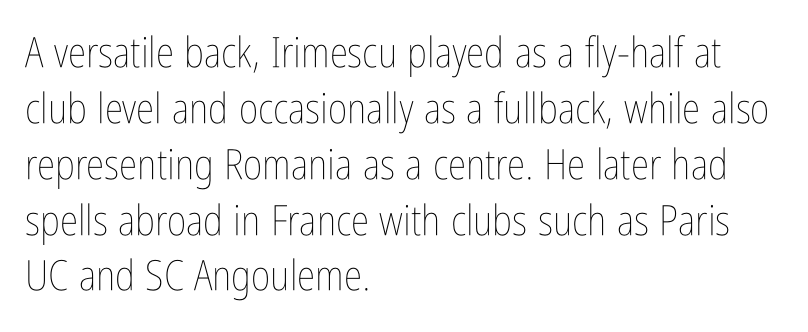
The leading is moderate, giving the passage an even texture. Alignment: flush left. The passage shown is typed in a proportional face where columns would drift. The weight tops out at a normal text grade. In terms of posture, this sample is upright. Nobody touched the tracking dial on this one.
